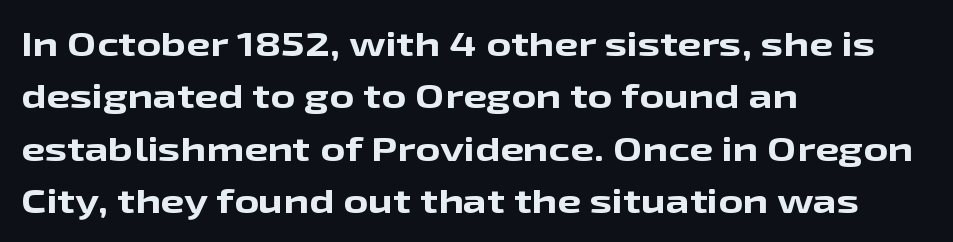
The image shows 34 px bold, wide sans-serif type, upright; set left-aligned, normal line spacing (1.54x), normal letter spacing, not underlined; low stroke contrast and a medium x-height.
